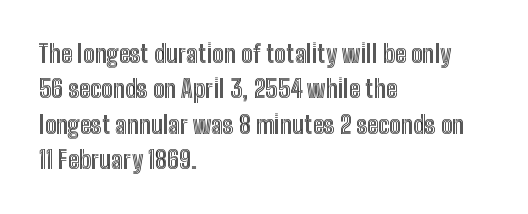
Q: Is the text italic (slanted)? A: No, it is upright.
Q: Is the text underlined? A: No.
Q: How is the paragraph aligned? A: Left-aligned.
Q: Is the spacing between letters normal or unusually wide? A: Normal.
Q: Is the spacing between lines tight, normal or loose? A: Normal.
